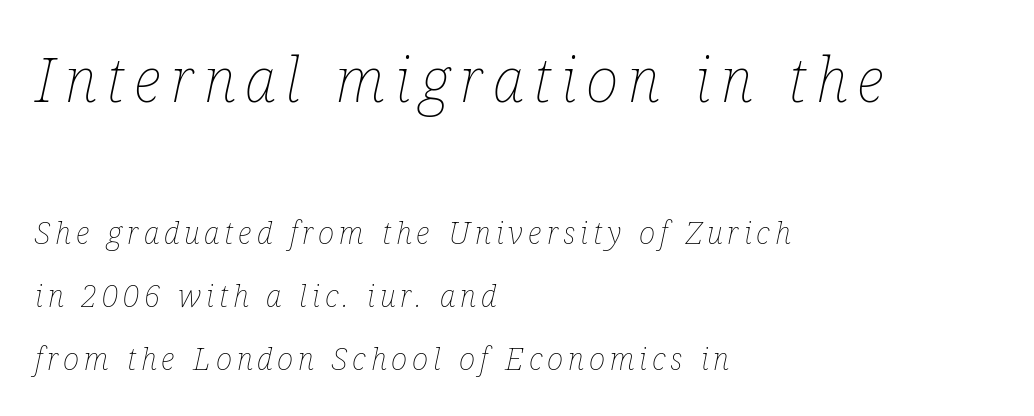
The image shows 62 px thin, condensed type, italic (leaning right); set left-aligned, loose line spacing (2.03x), not underlined; the first (top) block is 2.0x larger; low stroke contrast and a medium x-height.
